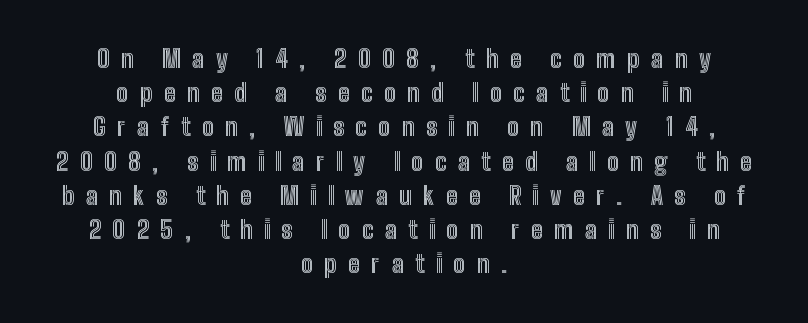
The image shows 25 px text type, upright; set centered, normal line spacing (1.37x), unusually wide letter spacing (+0.46 em), not underlined.
